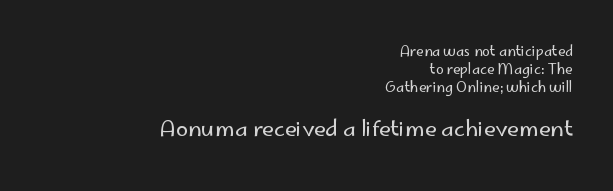
Inter-character spacing is left at the font's built-in metrics. Baseline-to-baseline distance is the conventional proportion of letter height. Each stroke keeps to a modest, everyday thickness or less. Small over large — that's the arrangement of the two blocks here. Check under the words: just untouched page.
